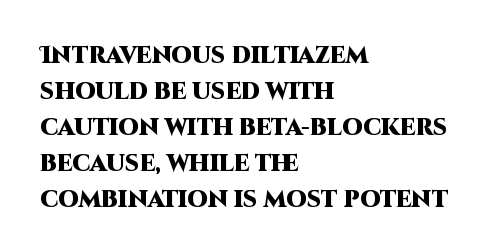
{"italic": "no", "bold": "yes", "underline": "no", "align": "left", "line_spacing": "normal", "line_spacing_ratio": 1.56, "letter_spacing": "normal", "letter_spacing_em": 0.0, "glyph_px": 23}
